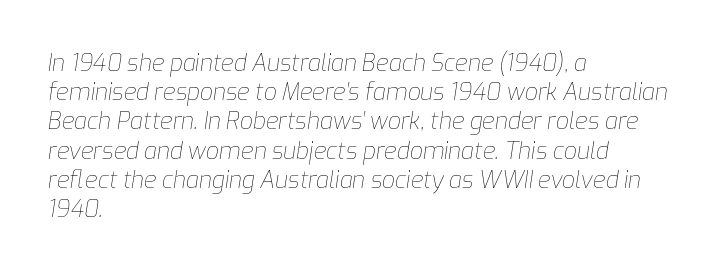
The image shows 23 px text type, italic (leaning right); set left-aligned, normal line spacing (1.27x), normal letter spacing, not underlined.
